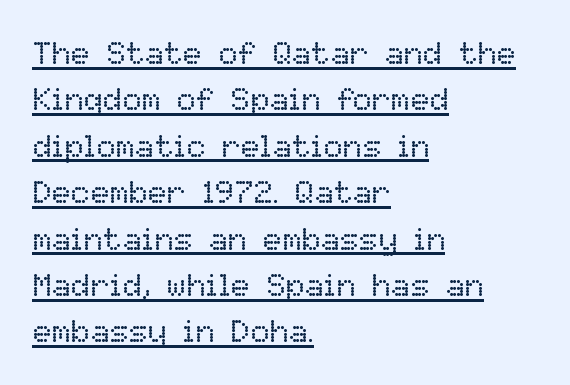
Q: Is the text bold? A: No.
Q: Is the text italic (slanted)? A: No, it is upright.
Q: Is the text underlined? A: Yes.
Q: How is the paragraph aligned? A: Left-aligned.
Q: Is the spacing between letters normal or unusually wide? A: Normal.
Q: Is the spacing between lines tight, normal or loose? A: Normal.
Q: Width (condensed, normal, or wide)? A: Normal.
Q: Stroke contrast? A: Low.
Q: x-height? A: Medium.
Q: Monospaced? A: No.
